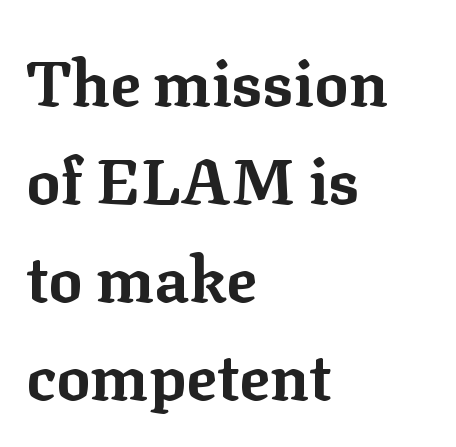
{"serif": "yes", "italic": "no", "bold": "yes", "weight": "bold", "width": "normal", "stroke_contrast": "low", "x_height": "medium", "monospaced": "no", "underline": "no", "align": "left", "line_spacing": "normal", "line_spacing_ratio": 1.53, "letter_spacing": "normal", "letter_spacing_em": 0.0, "glyph_px": 64}
